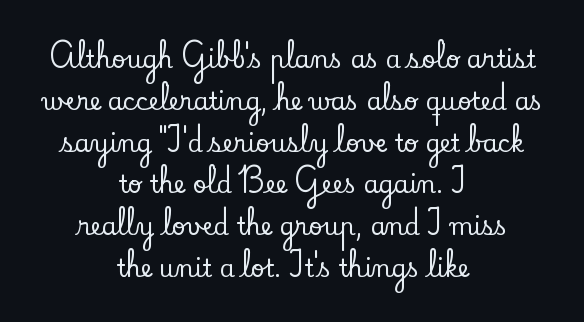
Q: Is the text italic (slanted)? A: No, it is upright.
Q: Is the text underlined? A: No.
Q: How is the paragraph aligned? A: Centered.
Q: Is the spacing between letters normal or unusually wide? A: Normal.
